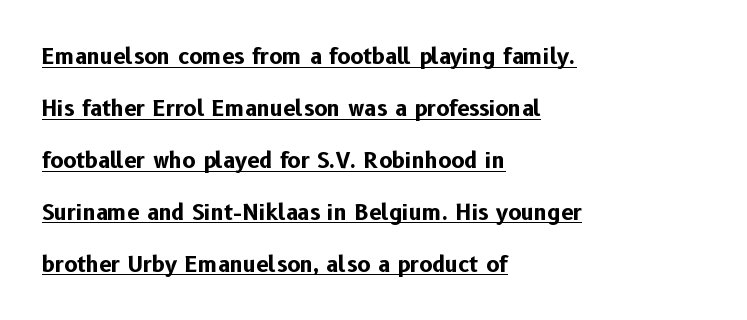
{"italic": "no", "bold": "yes", "underline": "yes", "align": "left", "line_spacing": "loose", "line_spacing_ratio": 2.36, "letter_spacing": "normal", "letter_spacing_em": 0.0, "glyph_px": 22}
